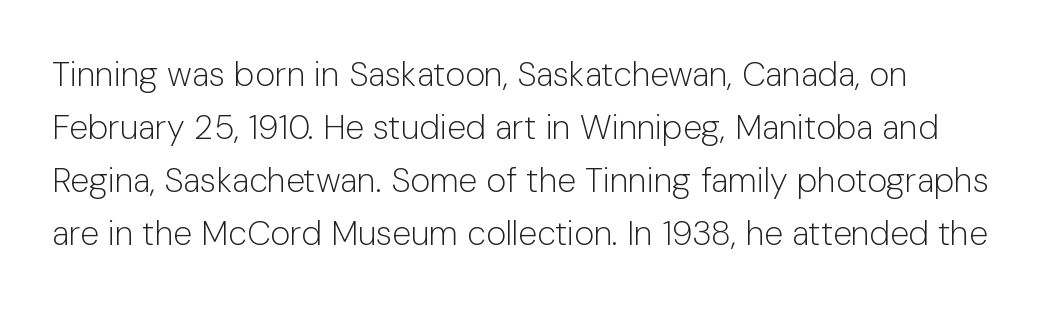
Q: Is the text bold? A: No.
Q: Is the text italic (slanted)? A: No, it is upright.
Q: Is the typeface a serif or a sans-serif typeface? A: Sans-serif.
Q: Is the text underlined? A: No.
Q: How is the paragraph aligned? A: Left-aligned.
Q: Is the spacing between letters normal or unusually wide? A: Normal.
Q: Is the spacing between lines tight, normal or loose? A: Normal.
Q: Width (condensed, normal, or wide)? A: Normal.
Q: Stroke contrast? A: Low.
Q: x-height? A: Medium.
Q: Monospaced? A: No.
